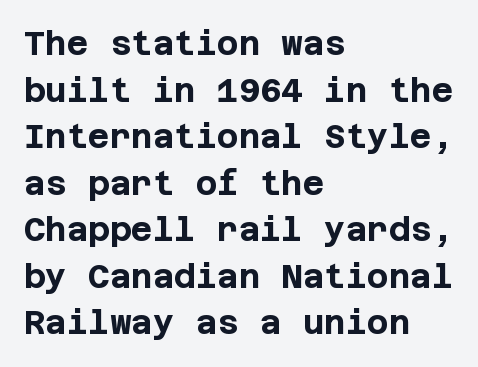
Q: Is the text bold? A: Yes.
Q: Is the text italic (slanted)? A: No, it is upright.
Q: Is the typeface a serif or a sans-serif typeface? A: Sans-serif.
Q: Is the text underlined? A: No.
Q: How is the paragraph aligned? A: Left-aligned.
Q: Is the spacing between letters normal or unusually wide? A: Normal.
Q: Is the spacing between lines tight, normal or loose? A: Normal.
Q: Width (condensed, normal, or wide)? A: Normal.
Q: Stroke contrast? A: Low.
Q: x-height? A: Large.
